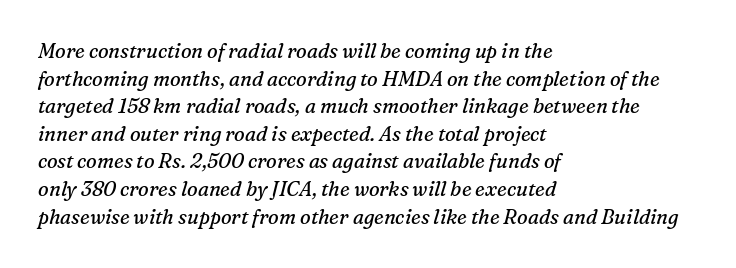
{"italic": "yes", "lean": "right", "slant_degrees": 16, "bold": "no", "underline": "no", "align": "left", "line_spacing": "normal", "line_spacing_ratio": 1.38, "letter_spacing": "normal", "letter_spacing_em": 0.0, "glyph_px": 20}
